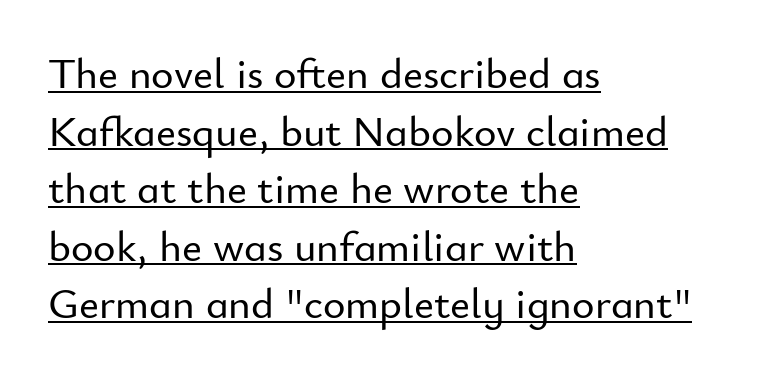
{"serif": "no", "italic": "no", "width": "normal", "stroke_contrast": "low", "x_height": "small", "monospaced": "no", "underline": "yes", "align": "left", "line_spacing": "normal", "line_spacing_ratio": 1.34, "letter_spacing": "normal", "letter_spacing_em": 0.0, "glyph_px": 43}
